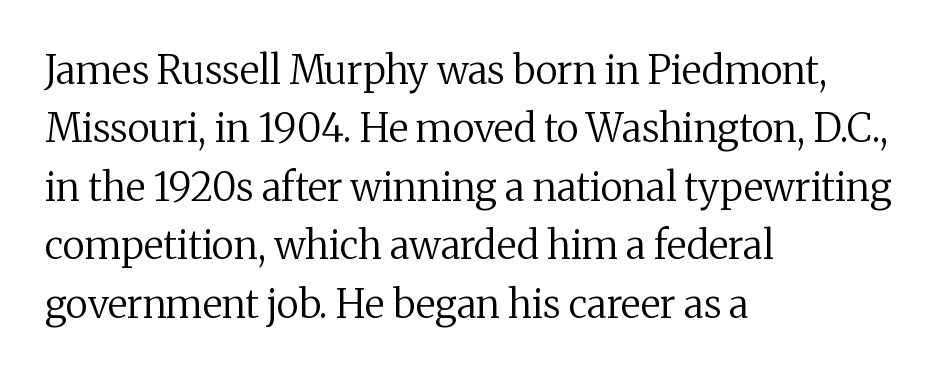
{"serif": "yes", "italic": "no", "bold": "no", "weight": "regular", "width": "normal", "stroke_contrast": "medium", "x_height": "medium", "monospaced": "no", "underline": "no", "align": "left", "line_spacing": "normal", "line_spacing_ratio": 1.5, "letter_spacing": "normal", "letter_spacing_em": 0.0, "glyph_px": 39}
